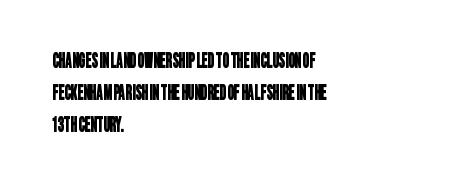
{"underline": "no", "align": "left", "line_spacing": "normal", "line_spacing_ratio": 1.59, "letter_spacing": "normal", "letter_spacing_em": 0.0, "glyph_px": 20}
